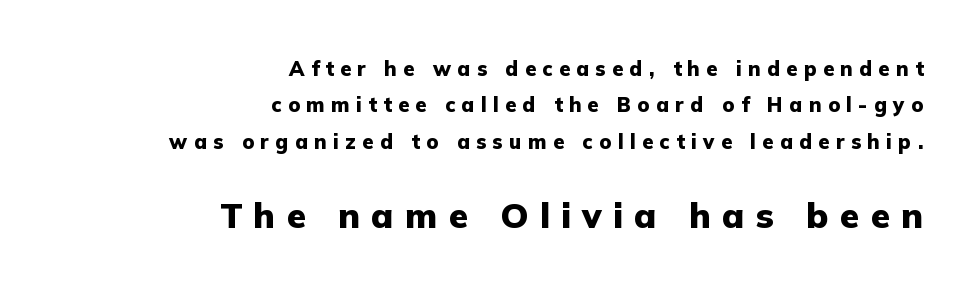
The image shows 35 px heavy sans-serif type, upright; set right-aligned, line spacing 1.82x, unusually wide letter spacing (+0.32 em), not underlined; the second (bottom) block is 1.75x larger; low stroke contrast and a medium x-height.
